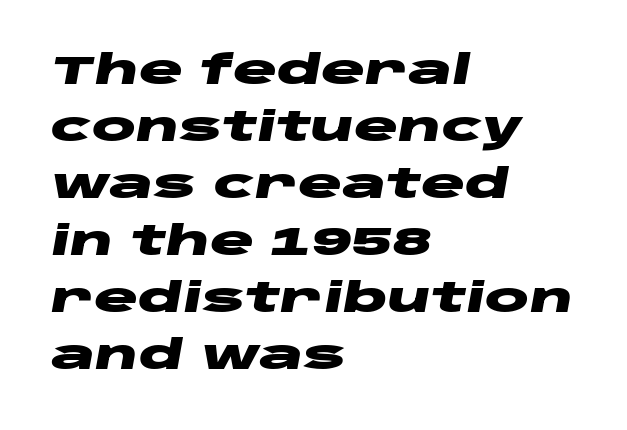
Q: Is the text bold? A: Yes.
Q: Is the text italic (slanted)? A: Yes, it leans right by about 10 degrees.
Q: Is the text underlined? A: No.
Q: How is the paragraph aligned? A: Left-aligned.
Q: Is the spacing between letters normal or unusually wide? A: Normal.
Q: Is the spacing between lines tight, normal or loose? A: Normal.
Q: Width (condensed, normal, or wide)? A: Wide.
Q: Stroke contrast? A: Low.
Q: x-height? A: Large.
Q: Monospaced? A: No.
